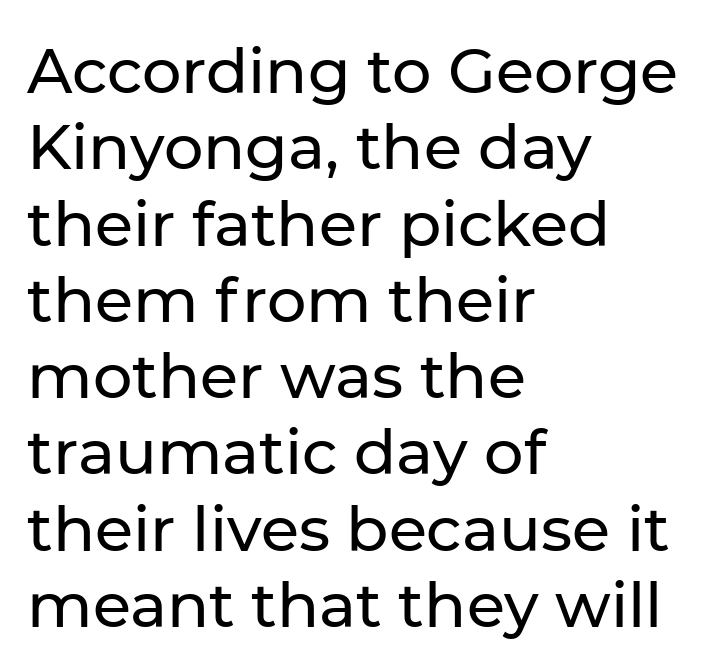
The image shows 62 px sans-serif type, upright; set left-aligned, line spacing 1.23x, normal letter spacing, not underlined; low stroke contrast and a medium x-height.
